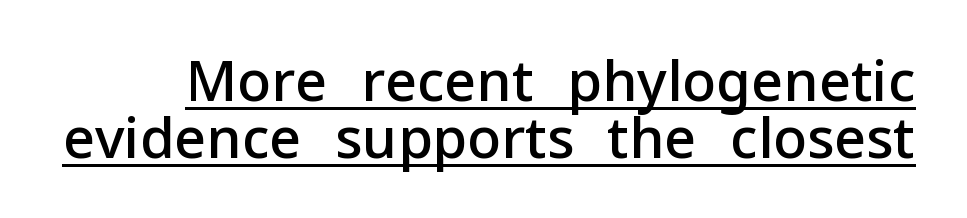
The image shows 56 px semibold sans-serif type, upright; set tight line spacing (1.02x), normal letter spacing, underlined; low stroke contrast and a medium x-height.
